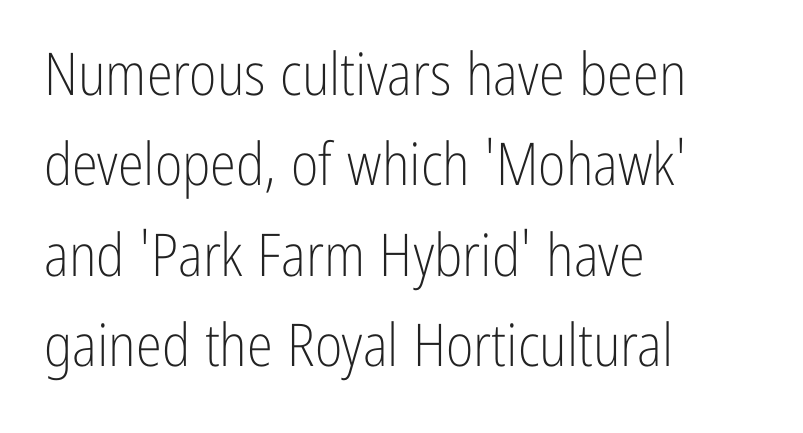
{"serif": "no", "italic": "no", "bold": "no", "weight": "light", "width": "condensed", "stroke_contrast": "low", "x_height": "medium", "monospaced": "no", "underline": "no", "align": "left", "line_spacing": "normal", "line_spacing_ratio": 1.53, "letter_spacing": "normal", "letter_spacing_em": 0.0, "glyph_px": 59}
